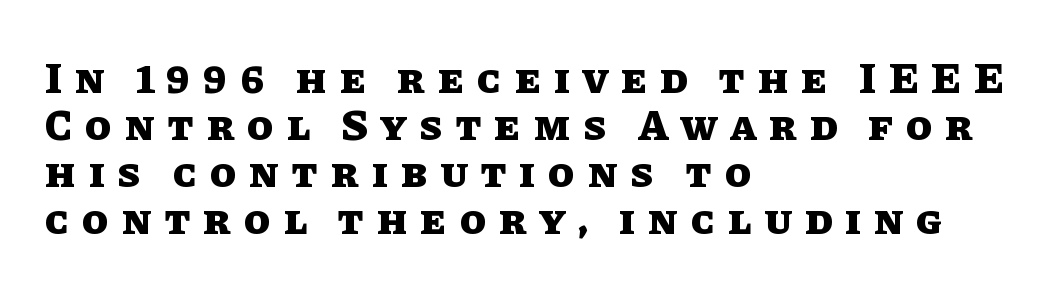
The image shows 43 px heavy type, upright; set left-aligned, tight line spacing (1.09x), unusually wide letter spacing (+0.3 em), not underlined; low stroke contrast and a large x-height.
